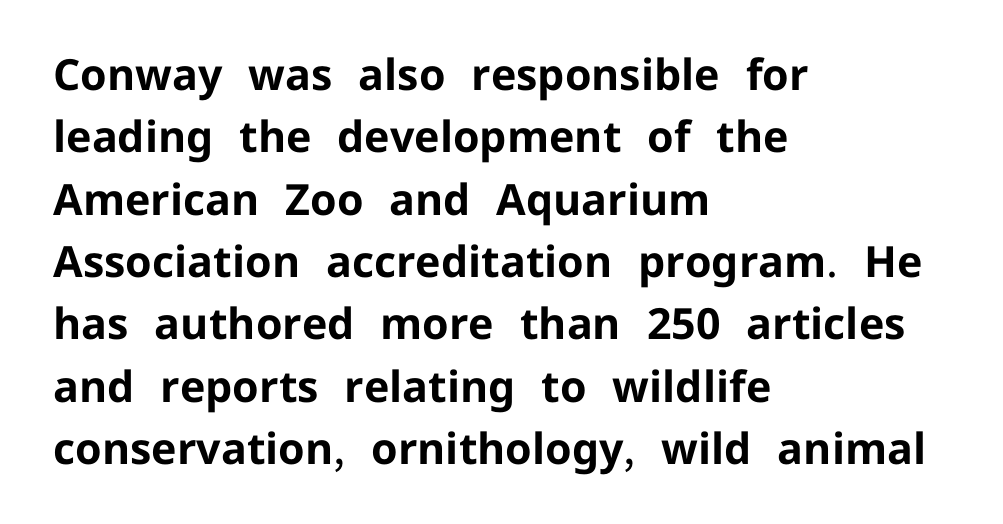
The image shows 43 px bold sans-serif type, upright; set left-aligned, normal line spacing (1.45x), normal letter spacing, not underlined; low stroke contrast and a medium x-height.
